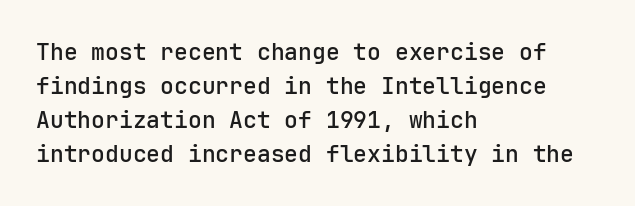
Q: Is the text italic (slanted)? A: No, it is upright.
Q: Is the text underlined? A: No.
Q: How is the paragraph aligned? A: Left-aligned.
Q: Is the spacing between letters normal or unusually wide? A: Normal.
Q: Is the spacing between lines tight, normal or loose? A: Normal.
